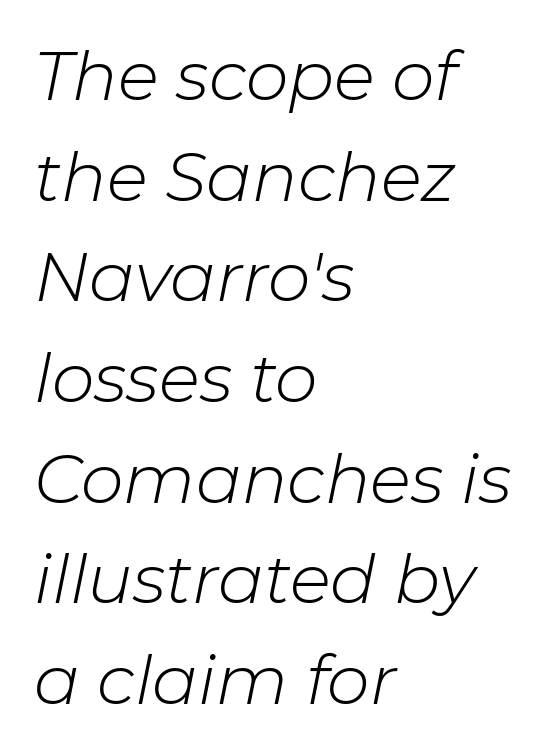
The image shows 68 px light type, italic (leaning right); set left-aligned, normal line spacing (1.48x), normal letter spacing, not underlined; low stroke contrast and a medium x-height.
